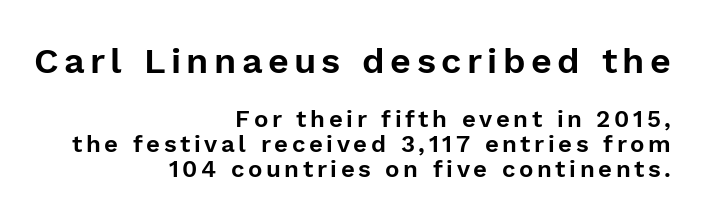
{"serif": "no", "italic": "no", "width": "normal", "stroke_contrast": "low", "x_height": "medium", "monospaced": "no", "underline": "no", "align": "right", "line_spacing": "tight", "line_spacing_ratio": 1.05, "larger_block": "first", "size_ratio": 1.5, "glyph_px": 36}
